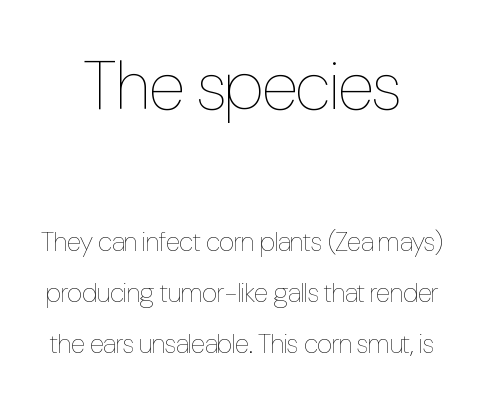
{"italic": "no", "bold": "no", "weight": "thin", "width": "condensed", "stroke_contrast": "low", "x_height": "medium", "monospaced": "no", "underline": "no", "align": "center", "line_spacing_ratio": 1.89, "letter_spacing": "normal", "letter_spacing_em": 0.0, "larger_block": "first", "size_ratio": 2.52, "glyph_px": 68}
